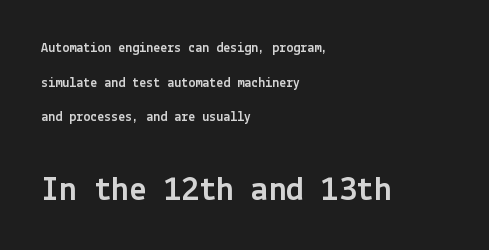
{"serif": "no", "italic": "no", "width": "normal", "x_height": "medium", "underline": "no", "align": "left", "line_spacing": "loose", "line_spacing_ratio": 2.47, "letter_spacing": "normal", "letter_spacing_em": 0.0, "larger_block": "second", "size_ratio": 2.5, "glyph_px": 35}
